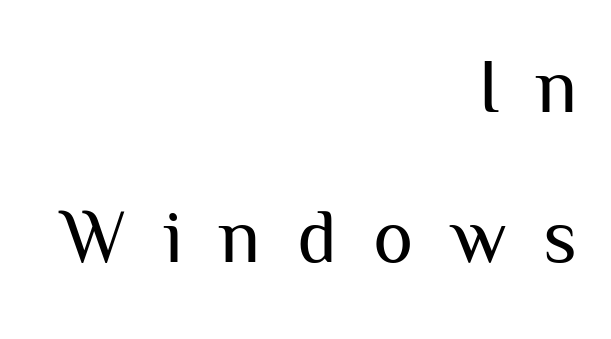
{"serif": "no", "italic": "no", "bold": "no", "weight": "regular", "width": "normal", "stroke_contrast": "medium", "x_height": "medium", "monospaced": "no", "underline": "no", "align": "right", "line_spacing": "loose", "line_spacing_ratio": 1.98, "letter_spacing": "wide", "letter_spacing_em": 0.48, "glyph_px": 76}
